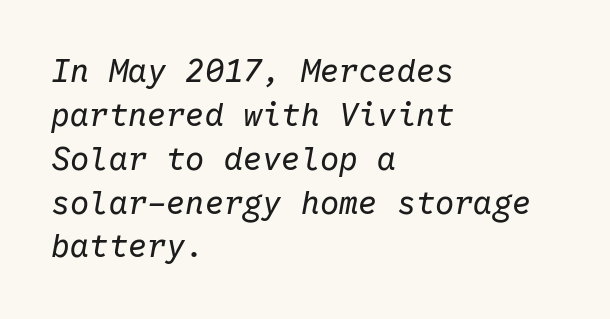
Underlining? Definitely not there. There's an unmistakable incline to the writing here. Vertically, the passage feels balanced, rows spaced as you'd expect. Line beginnings align vertically; line endings do not. Words appear dense and cohesive because spacing is normal. The characters are drawn with everyday or finer stroke widths.
